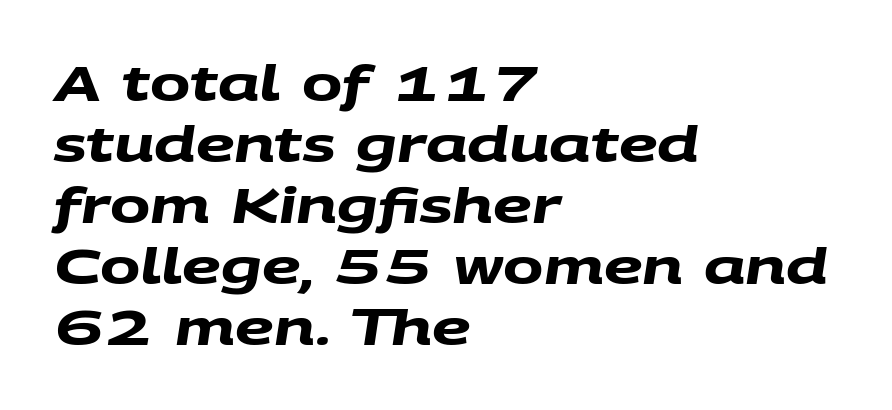
{"serif": "no", "bold": "yes", "weight": "heavy", "width": "wide", "stroke_contrast": "medium", "x_height": "large", "monospaced": "no", "underline": "no", "align": "left", "line_spacing": "normal", "line_spacing_ratio": 1.27, "letter_spacing": "normal", "letter_spacing_em": 0.0, "glyph_px": 48}
